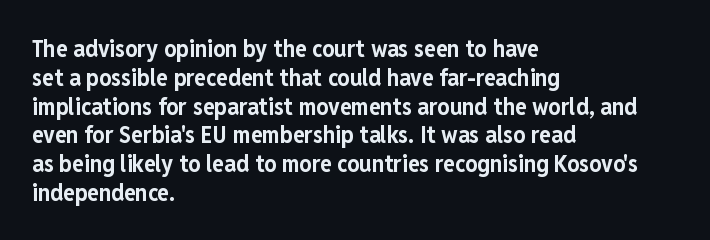
A classic flush-left, rag-right setting is used for this passage. Plenty of ink on the page — the face is bold. A typesetter would mark this as roman, not italic. In terms of letterspacing, this is plain default setting. The zone under the glyphs is completely vacant.
